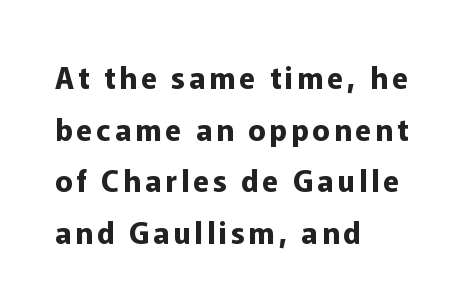
The image shows 29 px bold sans-serif type, upright; set left-aligned, line spacing 1.78x, not underlined; low stroke contrast and a medium x-height.
